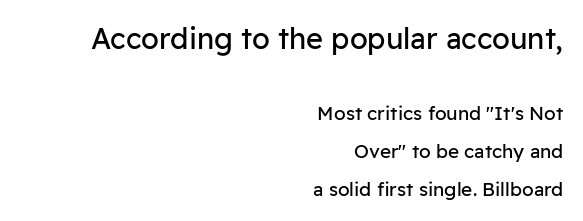
The image shows 29 px regular-weight sans-serif type, upright; set right-aligned, loose line spacing (1.99x), normal letter spacing, not underlined; the first (top) block is 1.53x larger; low stroke contrast and a medium x-height.
